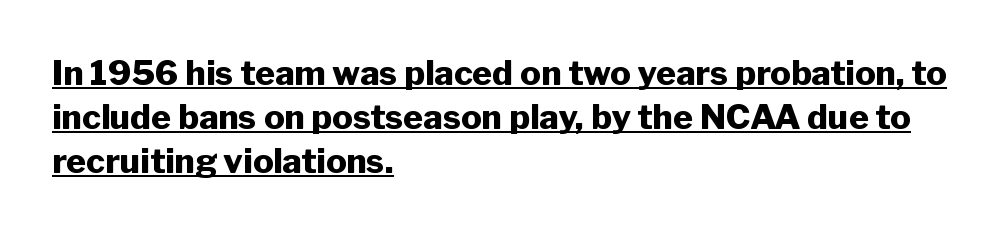
{"serif": "no", "italic": "no", "bold": "yes", "weight": "heavy", "width": "normal", "stroke_contrast": "low", "x_height": "medium", "monospaced": "no", "underline": "yes", "align": "left", "line_spacing": "normal", "line_spacing_ratio": 1.29, "letter_spacing": "normal", "letter_spacing_em": 0.0, "glyph_px": 34}
